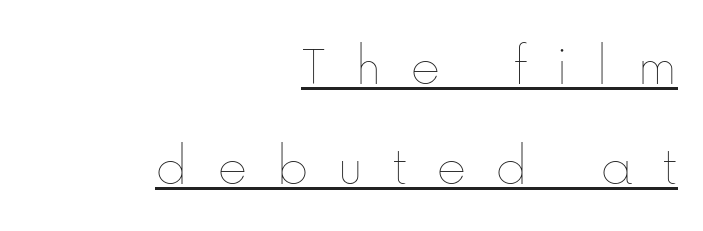
The image shows 58 px thin type, upright; set right-aligned, line spacing 1.73x, unusually wide letter spacing (+0.49 em), underlined; low stroke contrast and a medium x-height.
